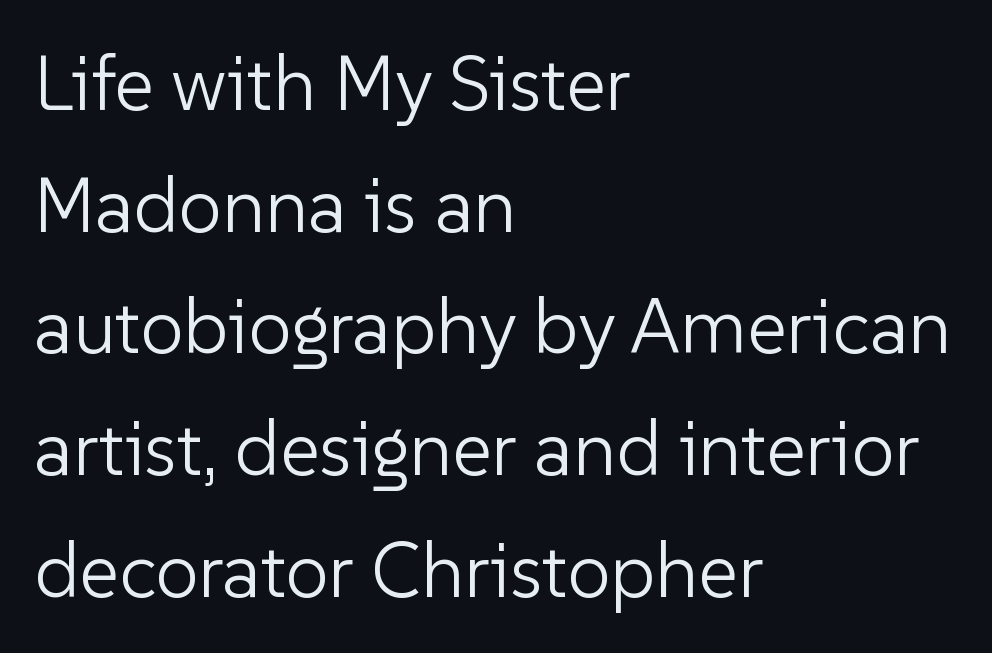
Q: Is the text bold? A: No.
Q: Is the text italic (slanted)? A: No, it is upright.
Q: Is the typeface a serif or a sans-serif typeface? A: Sans-serif.
Q: Is the text underlined? A: No.
Q: How is the paragraph aligned? A: Left-aligned.
Q: Is the spacing between letters normal or unusually wide? A: Normal.
Q: Is the spacing between lines tight, normal or loose? A: Normal.
Q: Width (condensed, normal, or wide)? A: Normal.
Q: Stroke contrast? A: Low.
Q: x-height? A: Medium.
Q: Monospaced? A: No.
